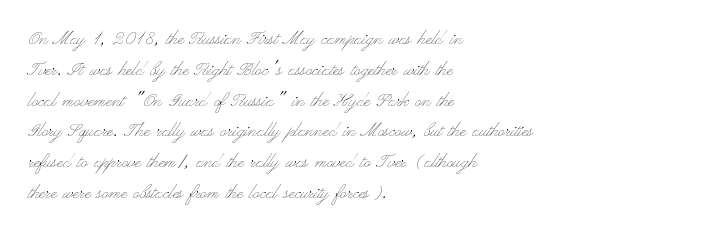
{"bold": "no", "underline": "no", "align": "left", "line_spacing": "normal", "line_spacing_ratio": 1.4, "letter_spacing": "normal", "letter_spacing_em": 0.0, "glyph_px": 22}
